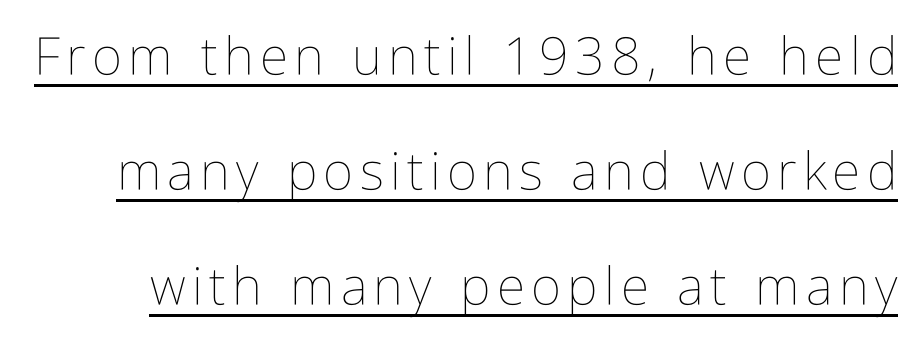
This reads as an unemphasized weight, regular at the heaviest. The designer dialed line spacing up above the default. Note the varied advance widths — an 'i' is clearly narrower than an 'm'. The lettering holds an erect, upright posture throughout.
